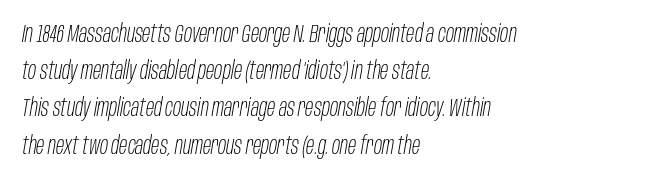
Q: Is the text bold? A: No.
Q: Is the text italic (slanted)? A: Yes, it leans right by about 10 degrees.
Q: Is the text underlined? A: No.
Q: How is the paragraph aligned? A: Left-aligned.
Q: Is the spacing between letters normal or unusually wide? A: Normal.
Q: Is the spacing between lines tight, normal or loose? A: Normal.
